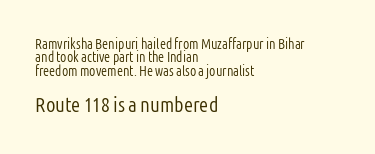
Q: Is the text bold? A: No.
Q: Is the text italic (slanted)? A: No, it is upright.
Q: Is the text underlined? A: No.
Q: How is the paragraph aligned? A: Left-aligned.
Q: Is the spacing between letters normal or unusually wide? A: Normal.
Q: Is the spacing between lines tight, normal or loose? A: Tight.
Q: Which block of text is set in a larger size, the first (top) or the second (bottom)? A: The second (bottom) one.
